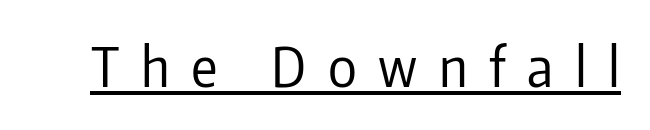
Q: Is the text bold? A: No.
Q: Is the text italic (slanted)? A: No, it is upright.
Q: Is the typeface a serif or a sans-serif typeface? A: Sans-serif.
Q: Is the text underlined? A: Yes.
Q: Is the spacing between letters normal or unusually wide? A: Unusually wide.
Q: Width (condensed, normal, or wide)? A: Condensed.
Q: Stroke contrast? A: Low.
Q: x-height? A: Medium.
Q: Monospaced? A: No.
